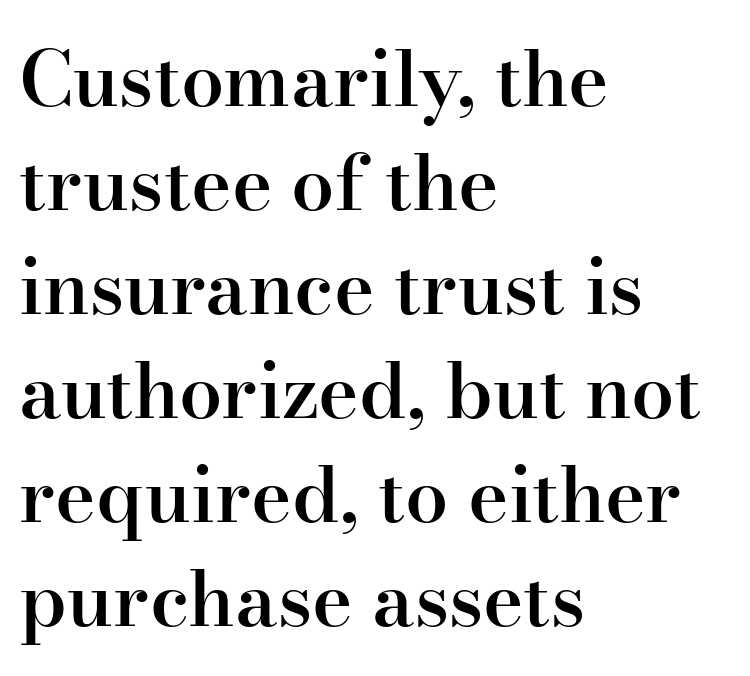
The area under the type is left untouched. What's the leading like? Ordinary, nothing unusual. Bold? Not quite — semibold, heavier than regular but stopping short. The face used here is seriffed, in the tradition of book romans.
